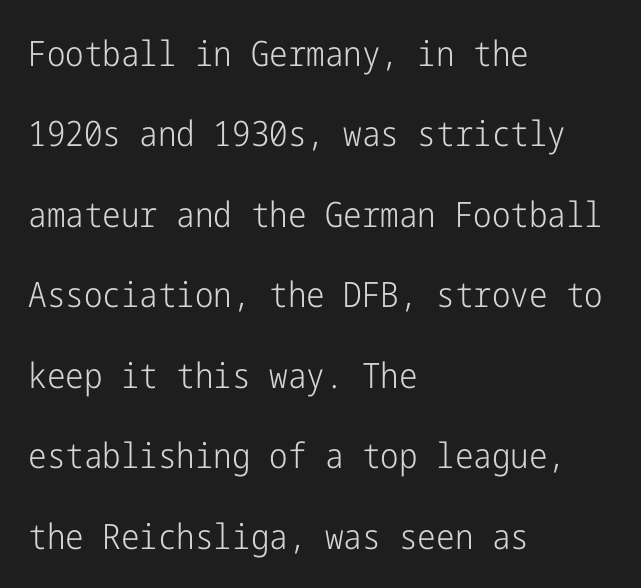
The image shows 35 px light, condensed sans-serif type, upright; set left-aligned, loose line spacing (2.3x), normal letter spacing, not underlined; low stroke contrast and a medium x-height.
